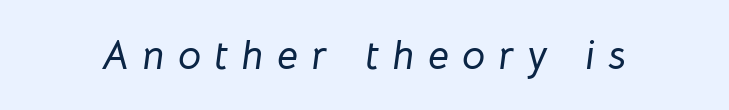
{"italic": "yes", "lean": "right", "slant_degrees": 8, "width": "normal", "stroke_contrast": "low", "x_height": "medium", "monospaced": "no", "underline": "no", "letter_spacing": "wide", "letter_spacing_em": 0.33, "glyph_px": 41}
